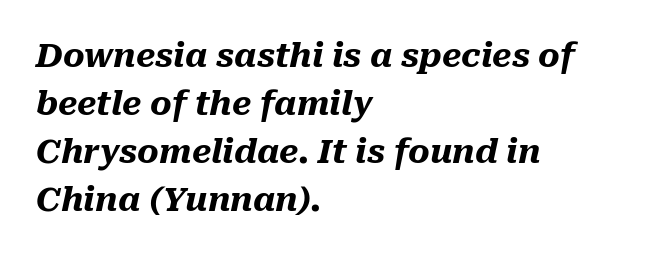
The image shows 33 px heavy type, italic (leaning right); set left-aligned, normal line spacing (1.45x), normal letter spacing, not underlined; medium stroke contrast and a medium x-height.
